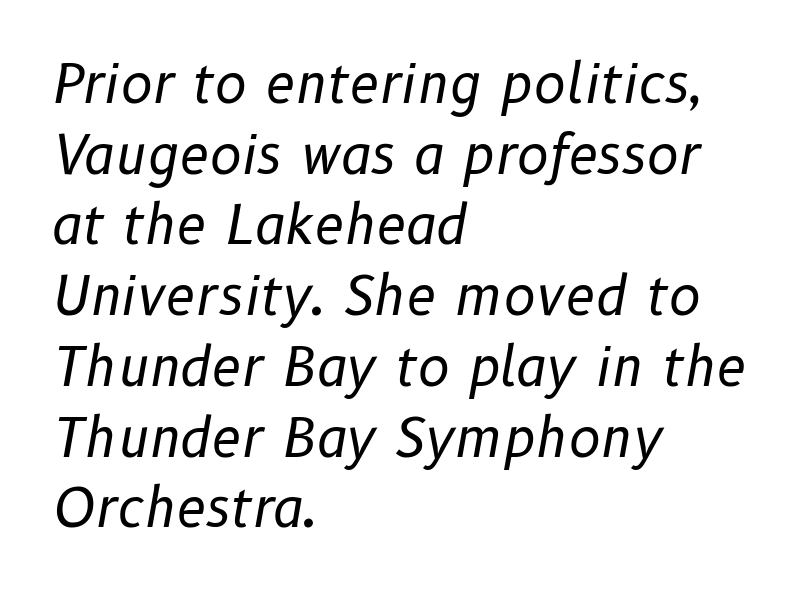
The image shows 54 px regular-weight type, italic (leaning right); set left-aligned, normal line spacing (1.31x), normal letter spacing, not underlined; low stroke contrast and a medium x-height.
